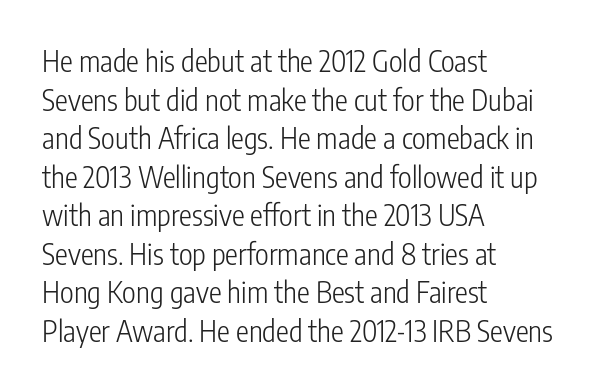
Q: Is the text bold? A: No.
Q: Is the text italic (slanted)? A: No, it is upright.
Q: Is the typeface a serif or a sans-serif typeface? A: Sans-serif.
Q: Is the text underlined? A: No.
Q: How is the paragraph aligned? A: Left-aligned.
Q: Is the spacing between letters normal or unusually wide? A: Normal.
Q: Is the spacing between lines tight, normal or loose? A: Normal.
Q: Width (condensed, normal, or wide)? A: Condensed.
Q: Stroke contrast? A: Low.
Q: x-height? A: Medium.
Q: Monospaced? A: No.
